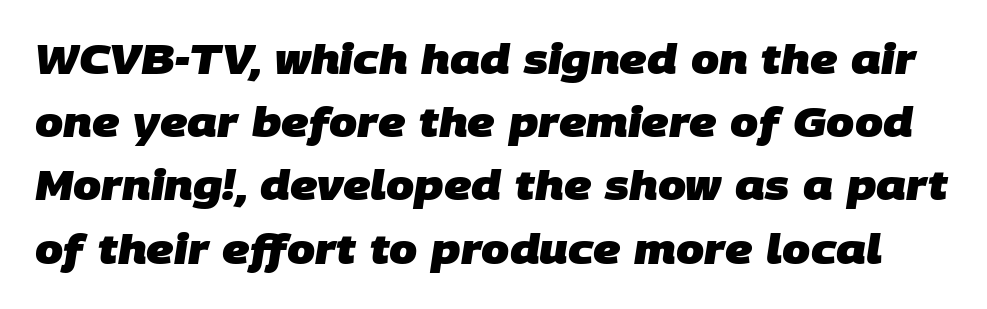
Q: Is the text bold? A: Yes.
Q: Is the typeface a serif or a sans-serif typeface? A: Sans-serif.
Q: Is the text underlined? A: No.
Q: Is the spacing between letters normal or unusually wide? A: Normal.
Q: Is the spacing between lines tight, normal or loose? A: Normal.
Q: Width (condensed, normal, or wide)? A: Normal.
Q: Stroke contrast? A: Low.
Q: x-height? A: Large.
Q: Monospaced? A: No.
